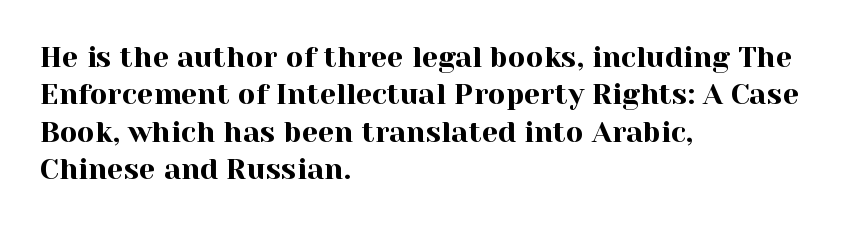
Q: Is the text italic (slanted)? A: No, it is upright.
Q: Is the typeface a serif or a sans-serif typeface? A: Serif.
Q: Is the text underlined? A: No.
Q: How is the paragraph aligned? A: Left-aligned.
Q: Is the spacing between letters normal or unusually wide? A: Normal.
Q: Is the spacing between lines tight, normal or loose? A: Normal.
Q: Width (condensed, normal, or wide)? A: Normal.
Q: x-height? A: Medium.
Q: Monospaced? A: No.
